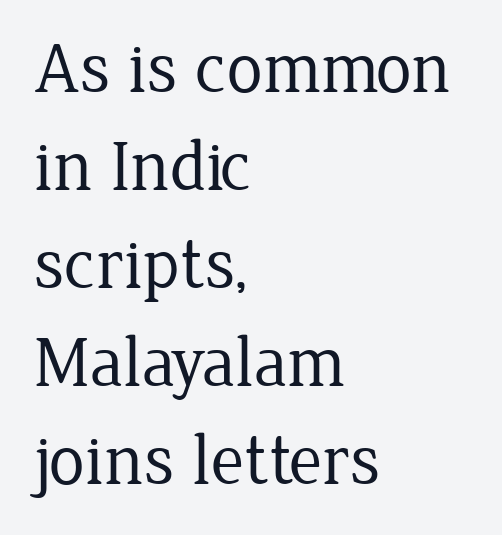
Q: Is the text bold? A: No.
Q: Is the text italic (slanted)? A: No, it is upright.
Q: Is the typeface a serif or a sans-serif typeface? A: Serif.
Q: Is the text underlined? A: No.
Q: How is the paragraph aligned? A: Left-aligned.
Q: Is the spacing between letters normal or unusually wide? A: Normal.
Q: Is the spacing between lines tight, normal or loose? A: Normal.
Q: Width (condensed, normal, or wide)? A: Normal.
Q: Stroke contrast? A: Low.
Q: x-height? A: Medium.
Q: Monospaced? A: No.
